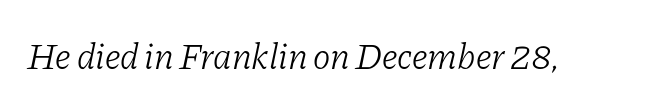
{"serif": "yes", "italic": "yes", "lean": "right", "slant_degrees": 11, "bold": "no", "weight": "light", "width": "normal", "stroke_contrast": "low", "x_height": "medium", "monospaced": "no", "underline": "no", "letter_spacing": "normal", "letter_spacing_em": 0.0, "glyph_px": 37}
